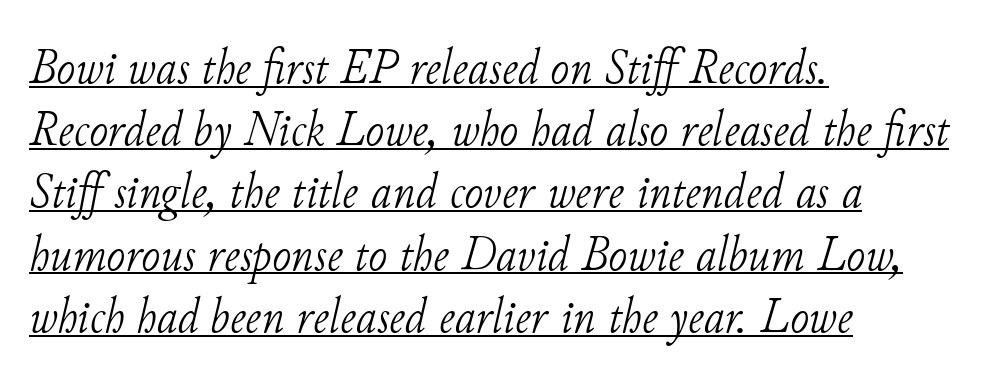
Q: Is the text bold? A: No.
Q: Is the text italic (slanted)? A: Yes, it leans right by about 11 degrees.
Q: Is the typeface a serif or a sans-serif typeface? A: Serif.
Q: Is the text underlined? A: Yes.
Q: How is the paragraph aligned? A: Left-aligned.
Q: Is the spacing between letters normal or unusually wide? A: Normal.
Q: Width (condensed, normal, or wide)? A: Normal.
Q: Stroke contrast? A: Low.
Q: x-height? A: Small.
Q: Monospaced? A: No.
